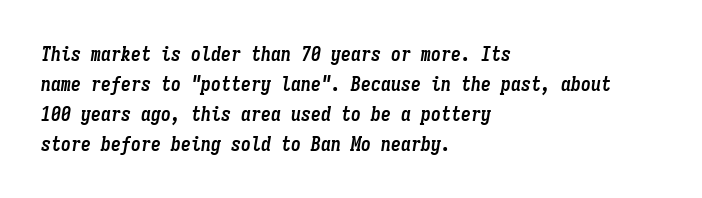
Italic? Definitely — the glyphs are oblique. Caption: bold face, heavy strokes. Baseline-to-baseline distance is the conventional proportion of letter height. Lines of text with bare space underneath. Visually the block forms a straight wall on the left and a jagged coastline on the right.
